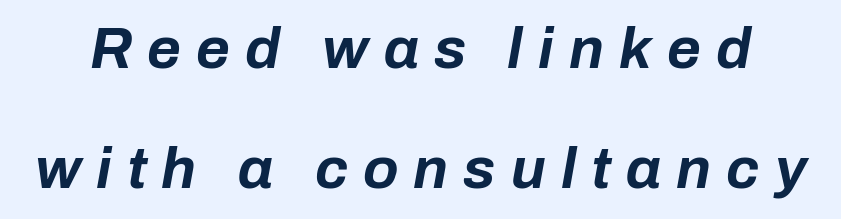
The image shows 58 px bold type, italic (leaning right); set loose line spacing (2.07x), unusually wide letter spacing (+0.26 em), not underlined; low stroke contrast and a medium x-height.
